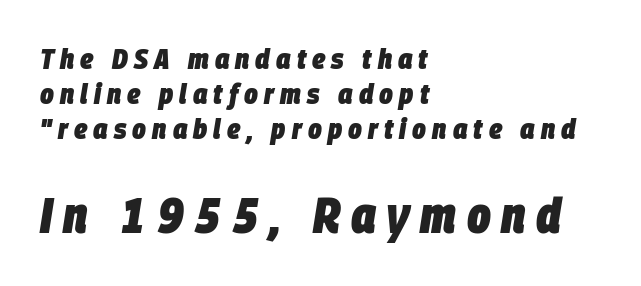
Think of a printed novel: that variable character pitch is what you see here. No word sits above an underline. Characters are canted at an angle relative to the baseline's perpendicular. Inter-character spacing is expanded well beyond the font's built-in metrics.
